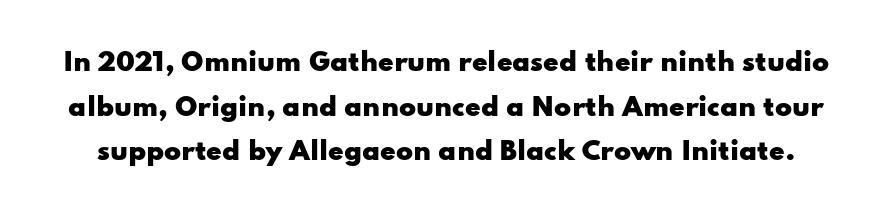
The image shows 25 px bold type, upright; set line spacing 1.79x, normal letter spacing, not underlined.
